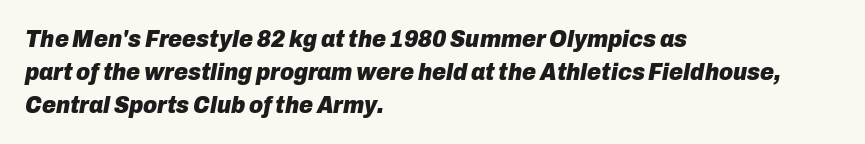
The image shows 24 px bold type, italic (leaning right); set left-aligned, normal line spacing (1.37x), normal letter spacing, not underlined.
